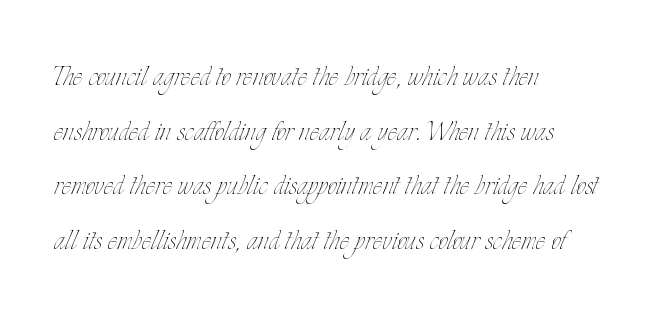
Q: Is the text bold? A: No.
Q: Is the text italic (slanted)? A: Yes.
Q: Is the text underlined? A: No.
Q: How is the paragraph aligned? A: Left-aligned.
Q: Is the spacing between letters normal or unusually wide? A: Normal.
Q: Is the spacing between lines tight, normal or loose? A: Normal.
Q: Width (condensed, normal, or wide)? A: Condensed.
Q: Stroke contrast? A: Low.
Q: x-height? A: Small.
Q: Monospaced? A: No.
